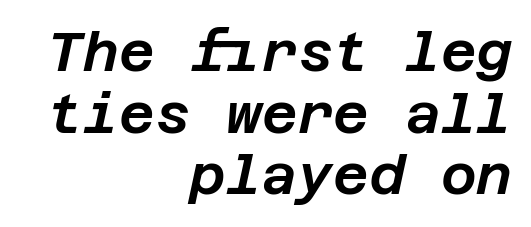
In terms of posture, this sample is oblique. Compared with typical paragraphs, the rows here are closer together. Caption: standard tracking, unaltered. Glance below the letters and you will spot only blank space. Reading down the block, your eye finds every line finishing at a fixed right position.
